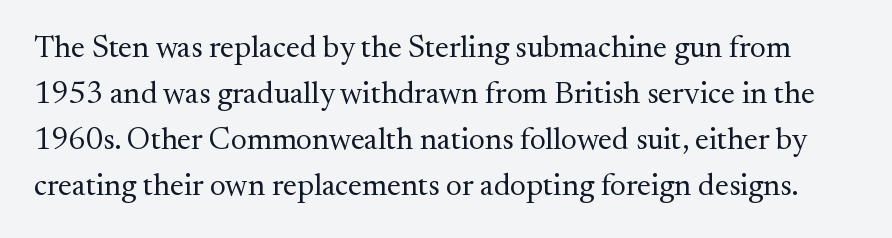
{"serif": "yes", "italic": "no", "bold": "no", "weight": "regular", "width": "normal", "stroke_contrast": "medium", "x_height": "small", "monospaced": "no", "underline": "no", "line_spacing": "normal", "line_spacing_ratio": 1.48, "letter_spacing": "normal", "letter_spacing_em": 0.0, "glyph_px": 31}
